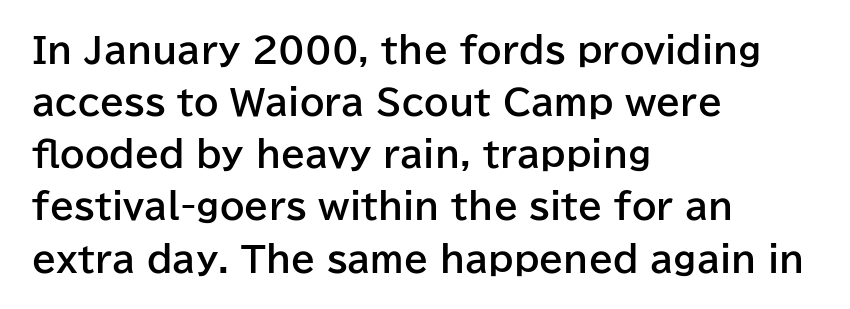
The image shows 35 px bold sans-serif type, upright; set left-aligned, normal line spacing (1.49x), normal letter spacing, not underlined; low stroke contrast and a medium x-height.
